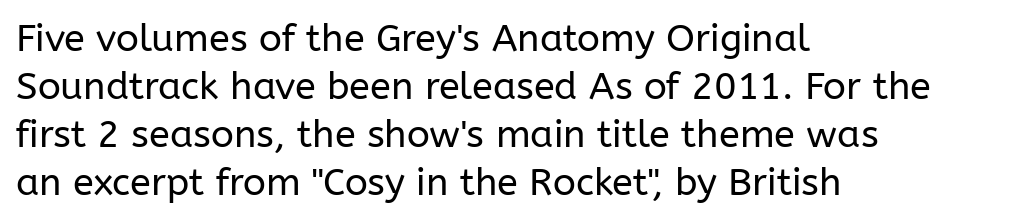
Q: Is the text bold? A: No.
Q: Is the text italic (slanted)? A: No, it is upright.
Q: Is the typeface a serif or a sans-serif typeface? A: Sans-serif.
Q: Is the text underlined? A: No.
Q: How is the paragraph aligned? A: Left-aligned.
Q: Is the spacing between letters normal or unusually wide? A: Normal.
Q: Is the spacing between lines tight, normal or loose? A: Normal.
Q: Width (condensed, normal, or wide)? A: Normal.
Q: Stroke contrast? A: Low.
Q: x-height? A: Medium.
Q: Monospaced? A: No.
